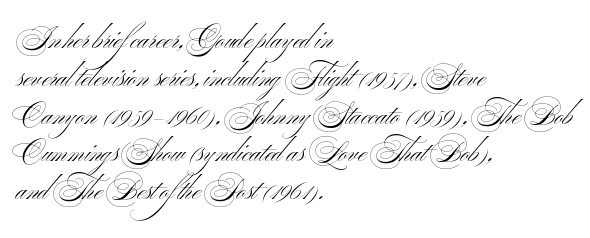
Short note: letters normally spaced. These lines are set flush left with a ragged right edge. The passage shown is not bold in any degree. Rows of type keep a routine distance in the vertical direction.
